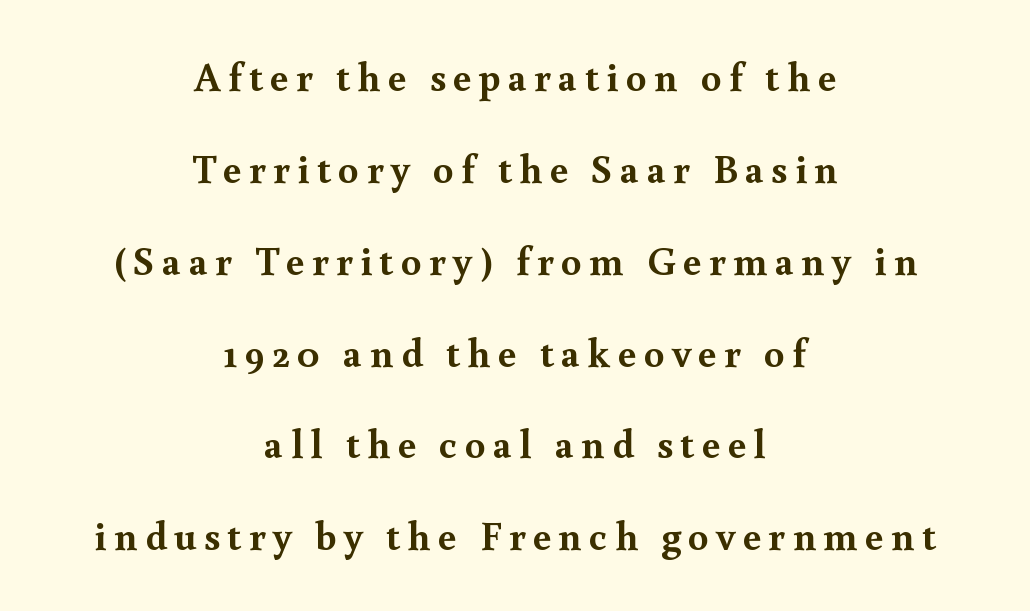
Nope, not italic — everything's standing straight. Regarding leading, the lines here are spaced well apart. Descender tails drop into unmarked territory. Every row of glyphs is offset so its center matches the block's center. Plenty of ink on the page — the face is bold. The passage shown is typed in a proportional face where columns would drift.
